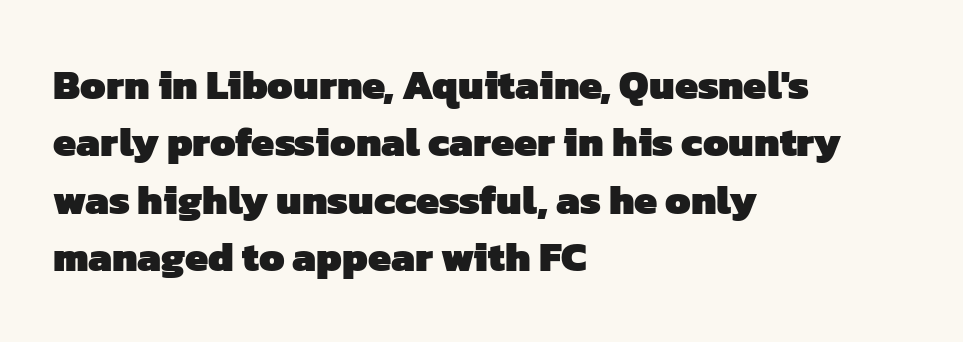
Q: Is the text bold? A: Yes.
Q: Is the typeface a serif or a sans-serif typeface? A: Sans-serif.
Q: Is the text underlined? A: No.
Q: How is the paragraph aligned? A: Left-aligned.
Q: Is the spacing between letters normal or unusually wide? A: Normal.
Q: Is the spacing between lines tight, normal or loose? A: Normal.
Q: Width (condensed, normal, or wide)? A: Normal.
Q: Stroke contrast? A: Low.
Q: x-height? A: Medium.
Q: Monospaced? A: No.
